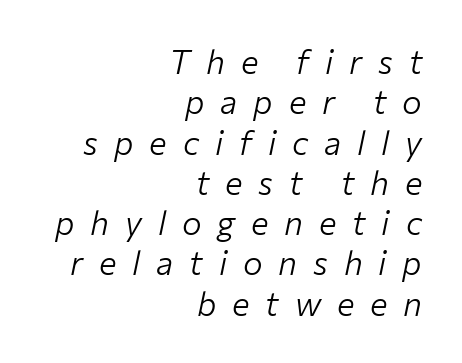
{"italic": "yes", "lean": "right", "slant_degrees": 12, "bold": "no", "weight": "light", "width": "normal", "stroke_contrast": "low", "x_height": "medium", "monospaced": "no", "underline": "no", "align": "right", "line_spacing_ratio": 1.22, "letter_spacing": "wide", "letter_spacing_em": 0.48, "glyph_px": 33}
